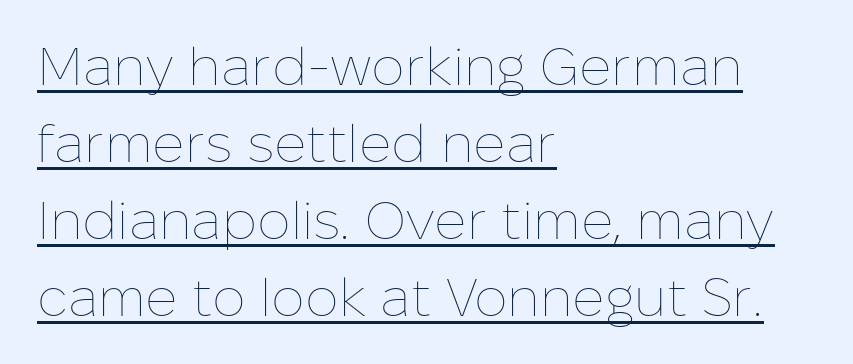
Q: Is the text bold? A: No.
Q: Is the text italic (slanted)? A: No, it is upright.
Q: Is the text underlined? A: Yes.
Q: How is the paragraph aligned? A: Left-aligned.
Q: Is the spacing between letters normal or unusually wide? A: Normal.
Q: Is the spacing between lines tight, normal or loose? A: Normal.
Q: Width (condensed, normal, or wide)? A: Normal.
Q: Stroke contrast? A: Low.
Q: x-height? A: Medium.
Q: Monospaced? A: No.
